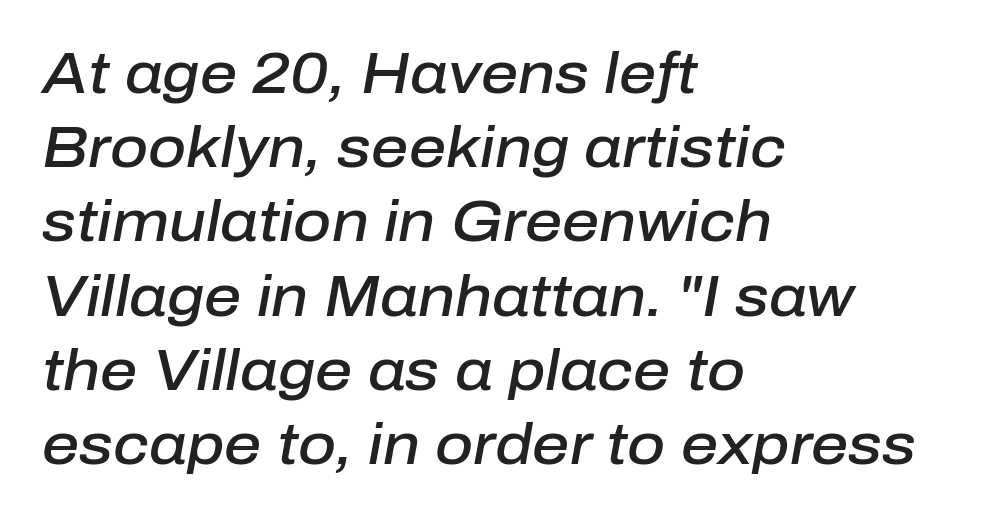
{"italic": "yes", "lean": "right", "slant_degrees": 10, "bold": "semi", "weight": "semibold", "width": "normal", "stroke_contrast": "low", "x_height": "medium", "monospaced": "no", "underline": "no", "align": "left", "line_spacing": "normal", "line_spacing_ratio": 1.28, "letter_spacing": "normal", "letter_spacing_em": 0.0, "glyph_px": 58}
